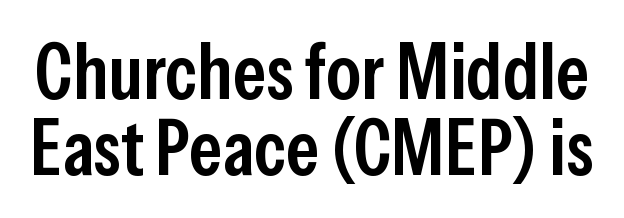
Q: Is the text bold? A: Semi-bold.
Q: Is the text italic (slanted)? A: No, it is upright.
Q: Is the typeface a serif or a sans-serif typeface? A: Sans-serif.
Q: Is the text underlined? A: No.
Q: Is the spacing between letters normal or unusually wide? A: Normal.
Q: Is the spacing between lines tight, normal or loose? A: Tight.
Q: Width (condensed, normal, or wide)? A: Condensed.
Q: Stroke contrast? A: Low.
Q: x-height? A: Medium.
Q: Monospaced? A: No.
